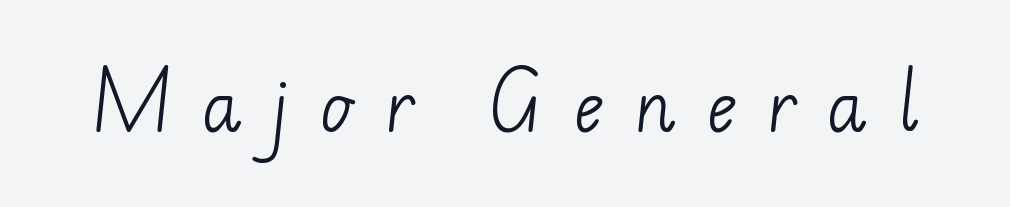
Just letters on the line, the space beneath them empty. Summary of weight: not heavy and not bold. The rendering uses natural spacing where letterforms have individual widths. Serifs: no, the terminals of the letterforms are clean.
